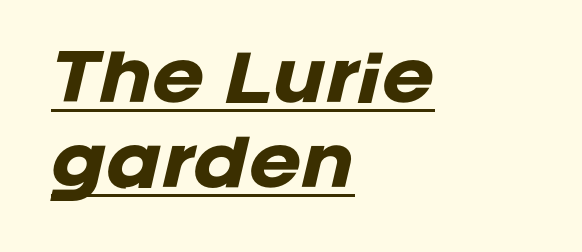
Q: Is the text bold? A: Yes.
Q: Is the text italic (slanted)? A: Yes, it leans right by about 12 degrees.
Q: Is the text underlined? A: Yes.
Q: How is the paragraph aligned? A: Left-aligned.
Q: Is the spacing between letters normal or unusually wide? A: Normal.
Q: Is the spacing between lines tight, normal or loose? A: Normal.
Q: Width (condensed, normal, or wide)? A: Normal.
Q: Stroke contrast? A: Low.
Q: x-height? A: Large.
Q: Monospaced? A: No.
